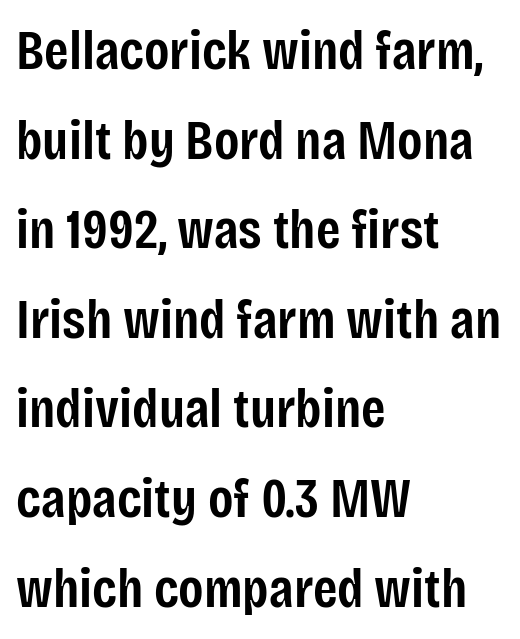
Q: Is the text bold? A: Semi-bold.
Q: Is the text italic (slanted)? A: No, it is upright.
Q: Is the typeface a serif or a sans-serif typeface? A: Sans-serif.
Q: Is the text underlined? A: No.
Q: How is the paragraph aligned? A: Left-aligned.
Q: Is the spacing between letters normal or unusually wide? A: Normal.
Q: Is the spacing between lines tight, normal or loose? A: Normal.
Q: Width (condensed, normal, or wide)? A: Condensed.
Q: Stroke contrast? A: Low.
Q: x-height? A: Large.
Q: Monospaced? A: No.
